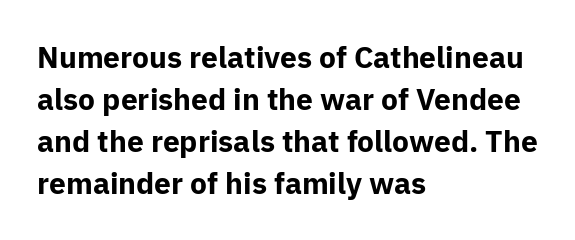
The image shows 30 px bold sans-serif type, upright; set left-aligned, normal line spacing (1.4x), normal letter spacing, not underlined; low stroke contrast and a medium x-height.
